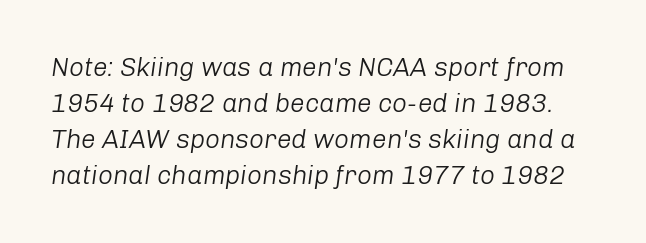
Q: Is the text bold? A: No.
Q: Is the text italic (slanted)? A: Yes, it leans right by about 8 degrees.
Q: Is the text underlined? A: No.
Q: Is the spacing between letters normal or unusually wide? A: Normal.
Q: Is the spacing between lines tight, normal or loose? A: Normal.
